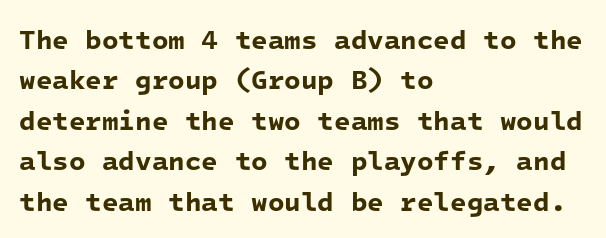
The image shows 27 px bold type; set left-aligned, normal line spacing (1.5x), normal letter spacing, not underlined.
